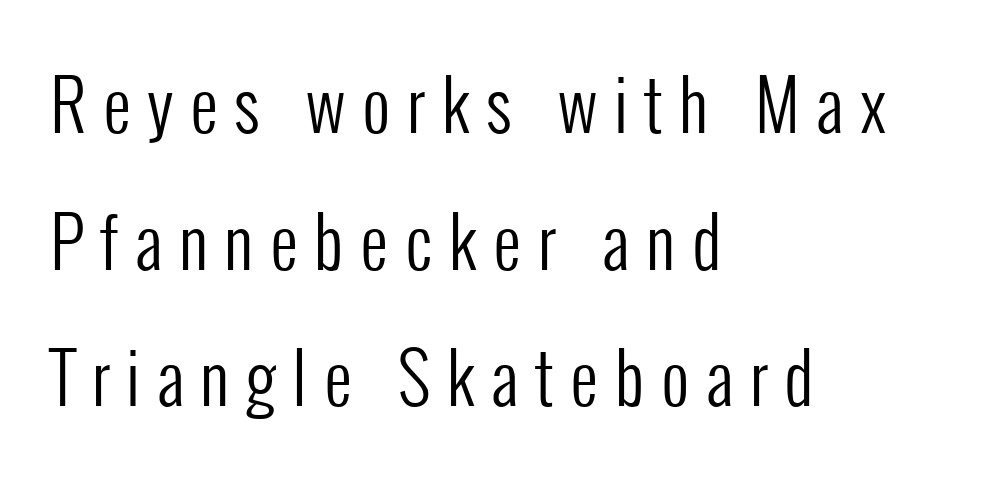
{"serif": "no", "italic": "no", "bold": "no", "weight": "regular", "width": "condensed", "stroke_contrast": "low", "x_height": "medium", "monospaced": "no", "underline": "no", "align": "left", "line_spacing": "loose", "line_spacing_ratio": 1.98, "letter_spacing": "wide", "letter_spacing_em": 0.24, "glyph_px": 69}
